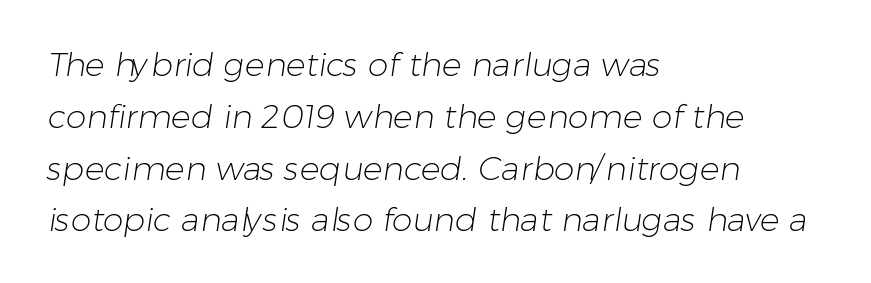
{"serif": "no", "bold": "no", "weight": "light", "width": "normal", "stroke_contrast": "low", "x_height": "medium", "monospaced": "no", "underline": "no", "align": "left", "line_spacing": "normal", "line_spacing_ratio": 1.57, "letter_spacing": "normal", "letter_spacing_em": 0.0, "glyph_px": 33}
